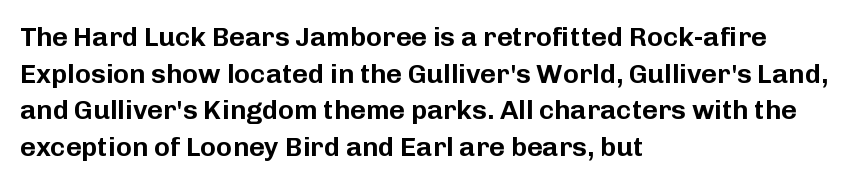
Alignment: flush left. The lettering stays uniformly vertical, giving the passage a roman look. The block of text has a typical density, with ordinary space between rows. Beneath every word, the page is bare. Compared with typical body copy, the letter spacing here is the same.
